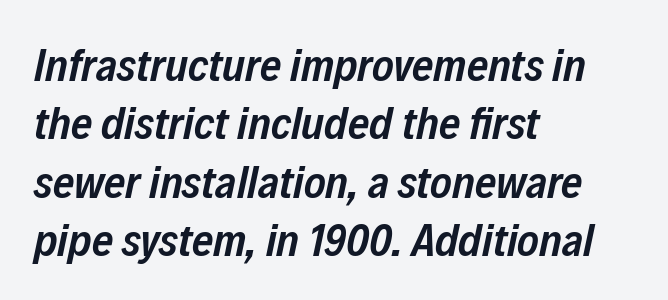
Q: Is the text bold? A: Semi-bold.
Q: Is the text italic (slanted)? A: Yes, it leans right by about 12 degrees.
Q: Is the text underlined? A: No.
Q: How is the paragraph aligned? A: Left-aligned.
Q: Is the spacing between letters normal or unusually wide? A: Normal.
Q: Is the spacing between lines tight, normal or loose? A: Normal.
Q: Width (condensed, normal, or wide)? A: Condensed.
Q: Stroke contrast? A: Low.
Q: x-height? A: Medium.
Q: Monospaced? A: No.
